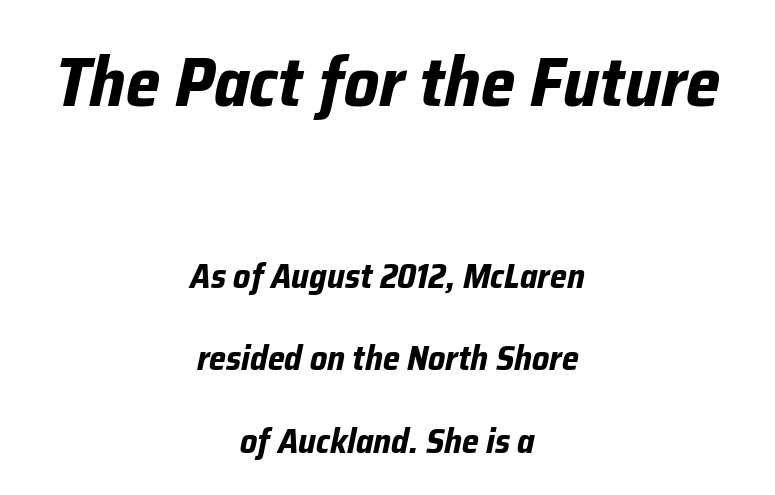
The image shows 69 px bold type, italic (leaning right); set centered, loose line spacing (2.42x), normal letter spacing, not underlined; the first (top) block is 2.03x larger; low stroke contrast and a medium x-height.
